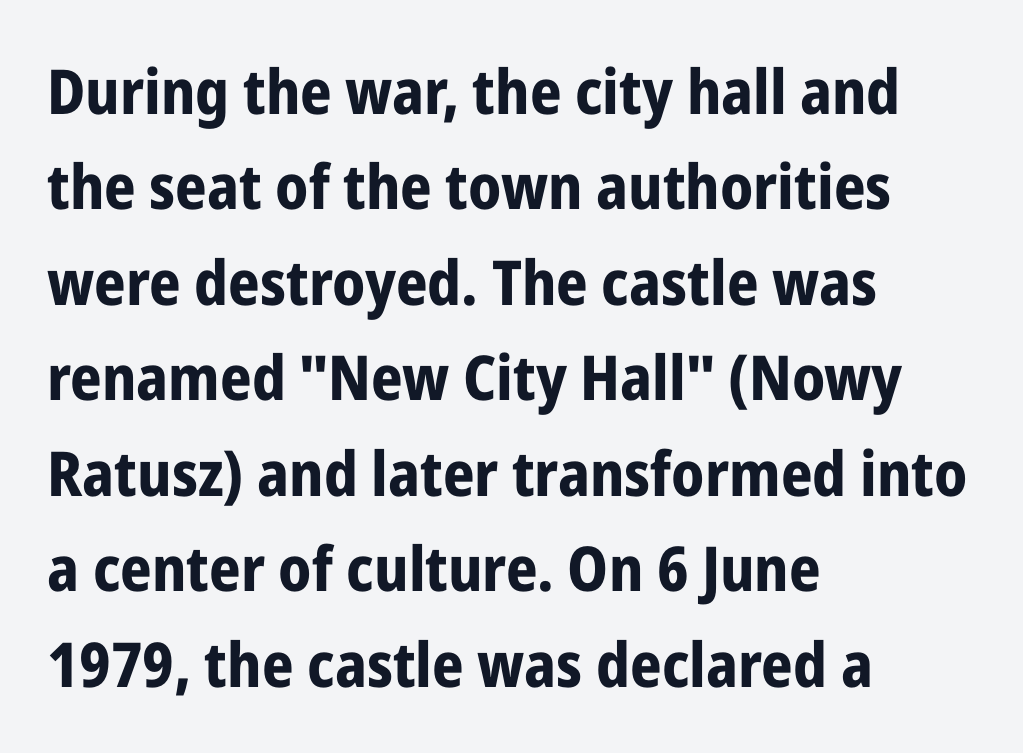
Q: Is the text bold? A: Yes.
Q: Is the text italic (slanted)? A: No, it is upright.
Q: Is the typeface a serif or a sans-serif typeface? A: Sans-serif.
Q: Is the text underlined? A: No.
Q: How is the paragraph aligned? A: Left-aligned.
Q: Is the spacing between letters normal or unusually wide? A: Normal.
Q: Is the spacing between lines tight, normal or loose? A: Normal.
Q: Width (condensed, normal, or wide)? A: Condensed.
Q: Stroke contrast? A: Low.
Q: x-height? A: Medium.
Q: Monospaced? A: No.
